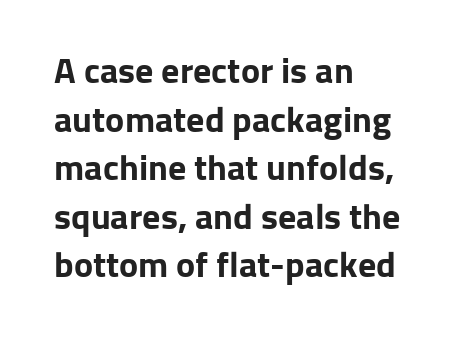
Q: Is the text bold? A: Yes.
Q: Is the text italic (slanted)? A: No, it is upright.
Q: Is the typeface a serif or a sans-serif typeface? A: Sans-serif.
Q: Is the text underlined? A: No.
Q: How is the paragraph aligned? A: Left-aligned.
Q: Is the spacing between letters normal or unusually wide? A: Normal.
Q: Is the spacing between lines tight, normal or loose? A: Normal.
Q: Width (condensed, normal, or wide)? A: Normal.
Q: Stroke contrast? A: Low.
Q: x-height? A: Medium.
Q: Monospaced? A: No.
